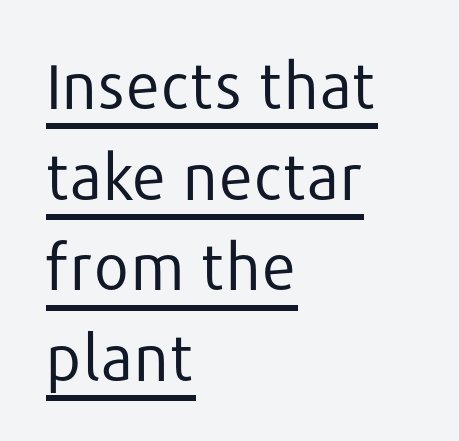
Q: Is the text bold? A: No.
Q: Is the text italic (slanted)? A: No, it is upright.
Q: Is the typeface a serif or a sans-serif typeface? A: Sans-serif.
Q: Is the text underlined? A: Yes.
Q: How is the paragraph aligned? A: Left-aligned.
Q: Is the spacing between letters normal or unusually wide? A: Normal.
Q: Is the spacing between lines tight, normal or loose? A: Normal.
Q: Width (condensed, normal, or wide)? A: Normal.
Q: Stroke contrast? A: Low.
Q: x-height? A: Medium.
Q: Monospaced? A: No.
